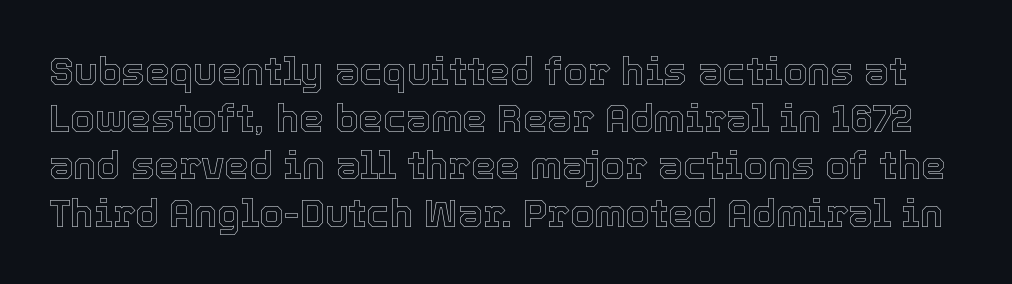
The zone under the glyphs is completely vacant. The letters stand straight up with perfectly vertical stems. The tracking reads as untouched default to a designer's eye. Varying glyph widths throughout — classic text-font behaviour.
